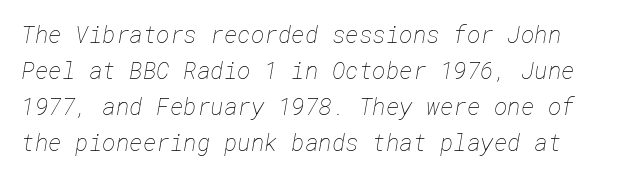
The image shows 23 px text type; set normal line spacing (1.57x), normal letter spacing, not underlined.
